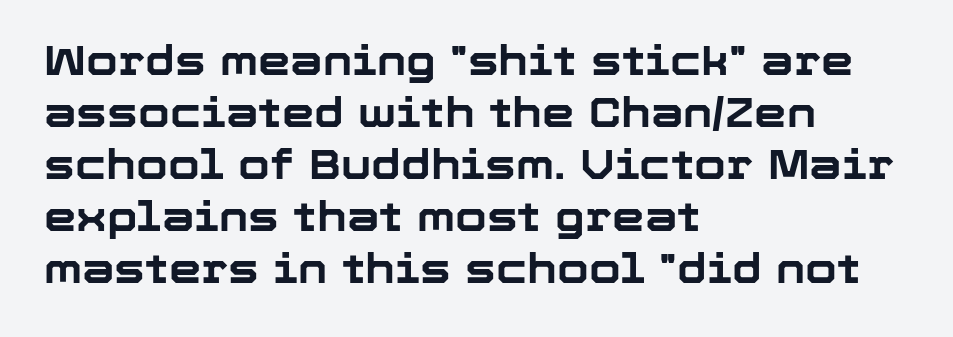
Q: Is the text bold? A: Yes.
Q: Is the text italic (slanted)? A: No, it is upright.
Q: Is the typeface a serif or a sans-serif typeface? A: Sans-serif.
Q: Is the text underlined? A: No.
Q: How is the paragraph aligned? A: Left-aligned.
Q: Is the spacing between letters normal or unusually wide? A: Normal.
Q: Is the spacing between lines tight, normal or loose? A: Normal.
Q: Width (condensed, normal, or wide)? A: Normal.
Q: Stroke contrast? A: Low.
Q: x-height? A: Medium.
Q: Monospaced? A: No.
